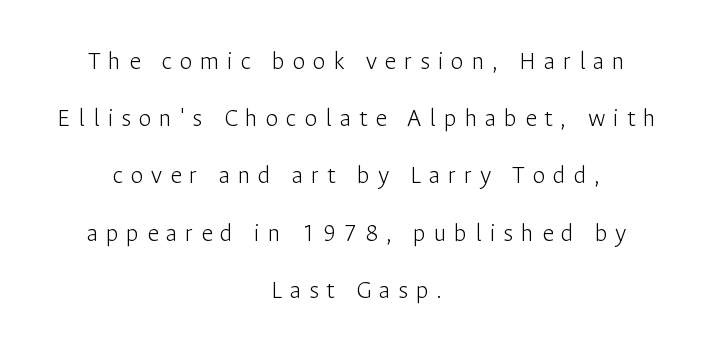
{"italic": "no", "bold": "no", "underline": "no", "align": "center", "line_spacing": "loose", "line_spacing_ratio": 2.2, "letter_spacing": "wide", "letter_spacing_em": 0.3, "glyph_px": 26}
